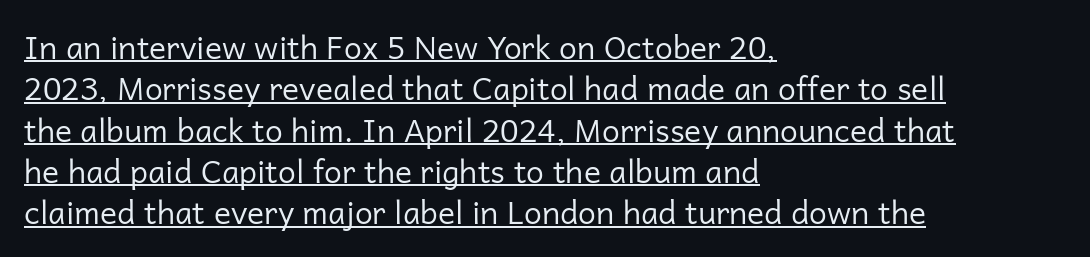
Q: Is the text bold? A: No.
Q: Is the text italic (slanted)? A: No, it is upright.
Q: Is the typeface a serif or a sans-serif typeface? A: Sans-serif.
Q: Is the text underlined? A: Yes.
Q: How is the paragraph aligned? A: Left-aligned.
Q: Is the spacing between letters normal or unusually wide? A: Normal.
Q: Is the spacing between lines tight, normal or loose? A: Normal.
Q: Width (condensed, normal, or wide)? A: Normal.
Q: Stroke contrast? A: Low.
Q: x-height? A: Medium.
Q: Monospaced? A: No.
